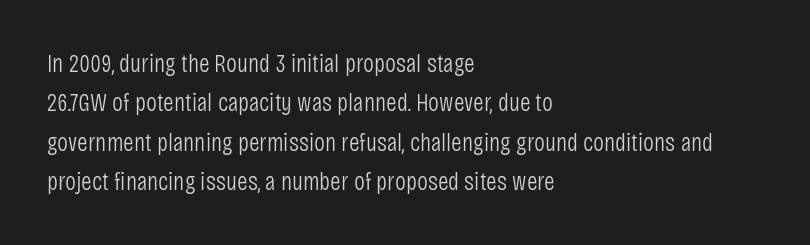
The image shows 26 px text type, upright; set left-aligned, normal line spacing (1.51x), normal letter spacing, not underlined.
